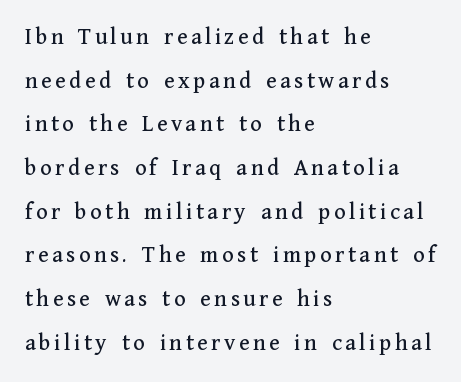
The image shows 24 px text type, upright; set left-aligned, line spacing 1.82x, not underlined.
